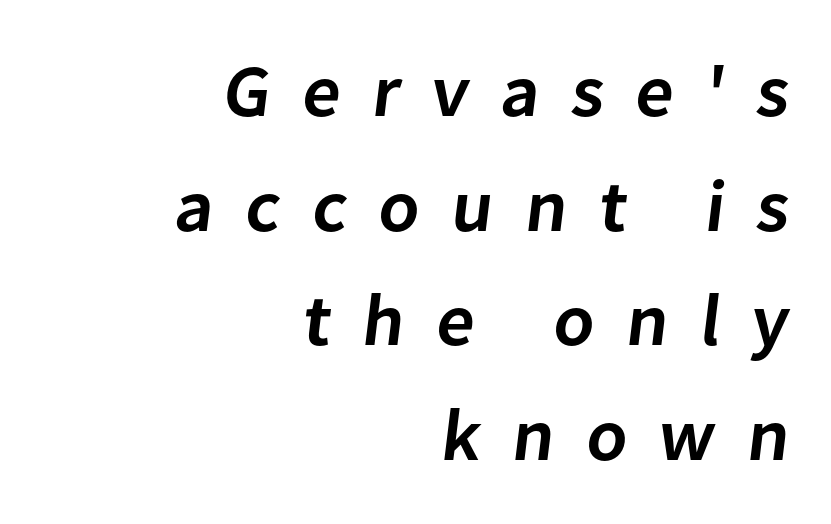
The image shows 73 px semibold sans-serif type; set right-aligned, normal line spacing (1.57x), unusually wide letter spacing (+0.43 em), not underlined; low stroke contrast and a medium x-height.
